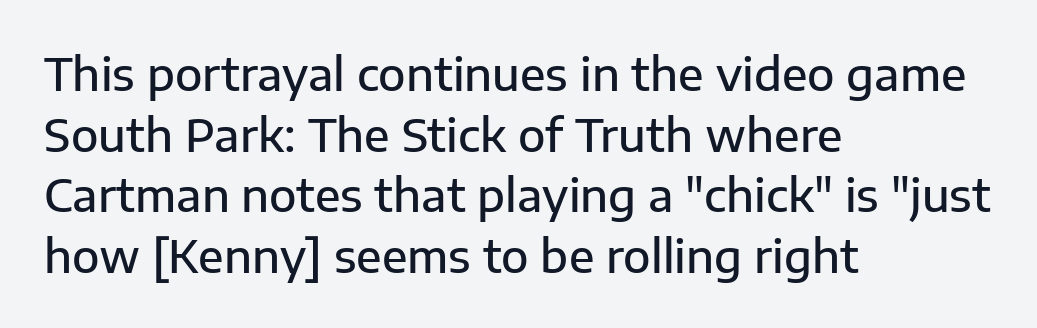
{"serif": "no", "italic": "no", "bold": "semi", "weight": "semibold", "width": "normal", "stroke_contrast": "low", "x_height": "medium", "monospaced": "no", "underline": "no", "align": "left", "line_spacing": "normal", "line_spacing_ratio": 1.35, "letter_spacing": "normal", "letter_spacing_em": 0.0, "glyph_px": 45}
